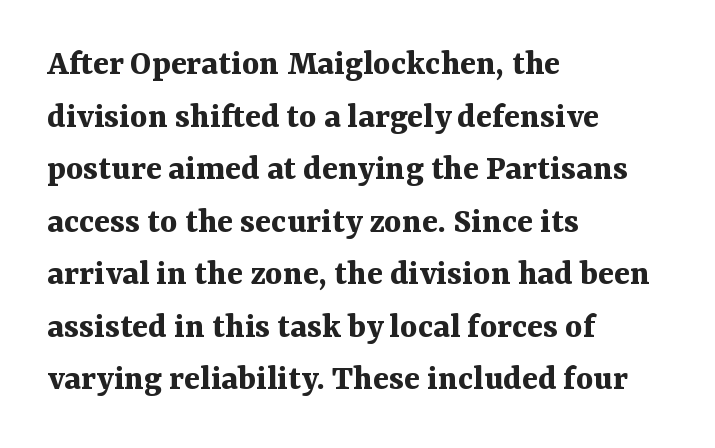
The image shows 37 px bold serif type, upright; set left-aligned, normal line spacing (1.42x), normal letter spacing, not underlined; medium stroke contrast and a medium x-height.
